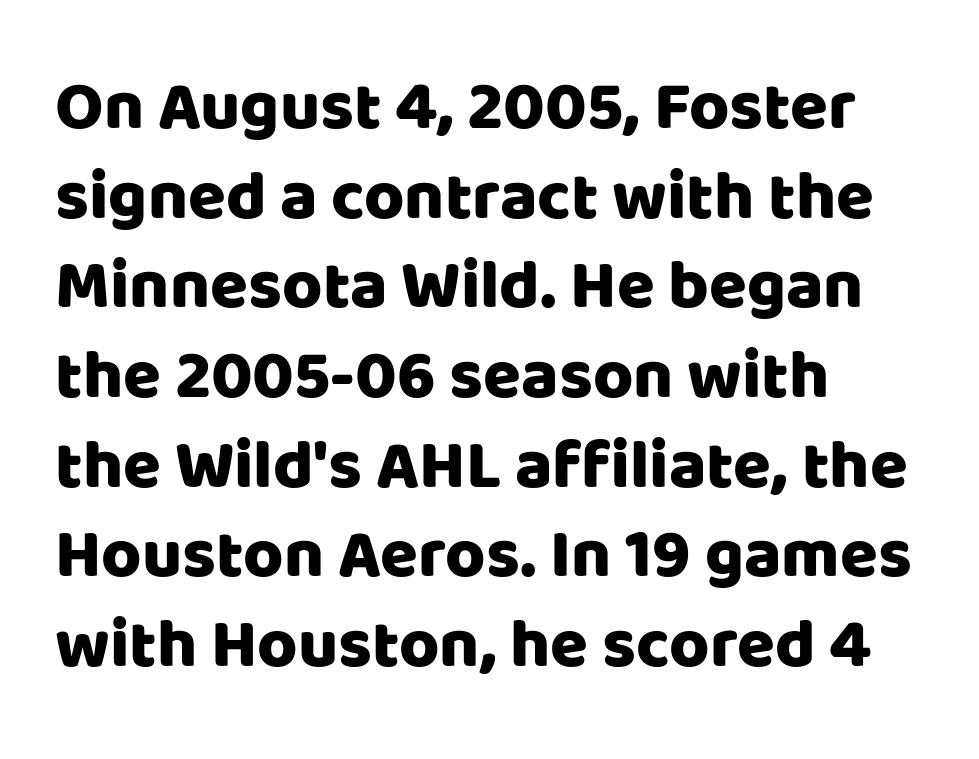
Q: Is the text italic (slanted)? A: No, it is upright.
Q: Is the typeface a serif or a sans-serif typeface? A: Sans-serif.
Q: Is the text underlined? A: No.
Q: How is the paragraph aligned? A: Left-aligned.
Q: Is the spacing between letters normal or unusually wide? A: Normal.
Q: Is the spacing between lines tight, normal or loose? A: Normal.
Q: Width (condensed, normal, or wide)? A: Normal.
Q: Stroke contrast? A: Low.
Q: x-height? A: Large.
Q: Monospaced? A: No.
